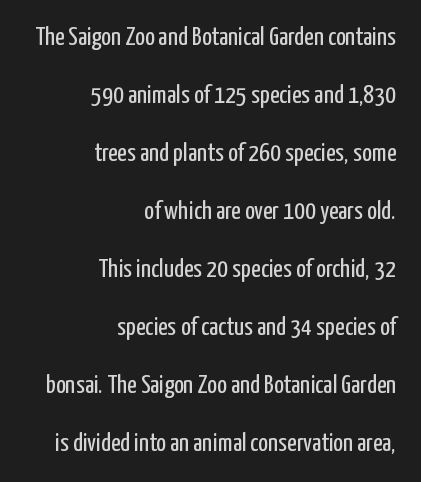
The image shows 26 px text type, upright; set right-aligned, loose line spacing (2.23x), normal letter spacing, not underlined.
